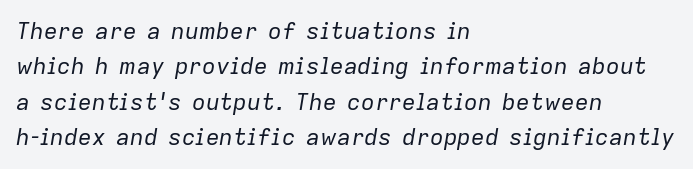
{"italic": "yes", "lean": "right", "slant_degrees": 9, "bold": "no", "underline": "no", "align": "left", "line_spacing": "normal", "line_spacing_ratio": 1.54, "letter_spacing": "normal", "letter_spacing_em": 0.0, "glyph_px": 23}
